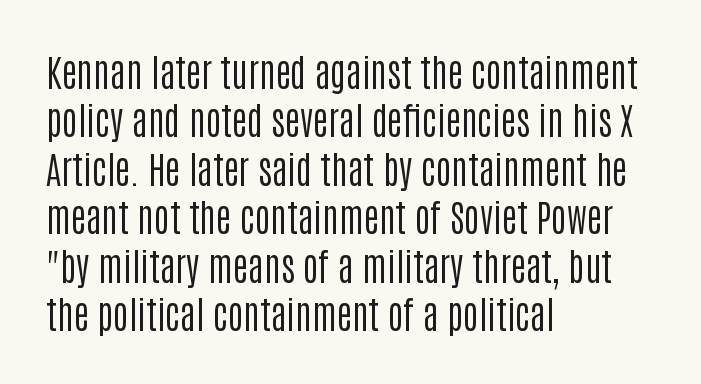
This block has exactly the height ordinary leading produces. The weight tops out at a normal text grade. No feet cap the strokes, marking this as sans-serif type. Letters rest on an invisible, unmarked baseline.
